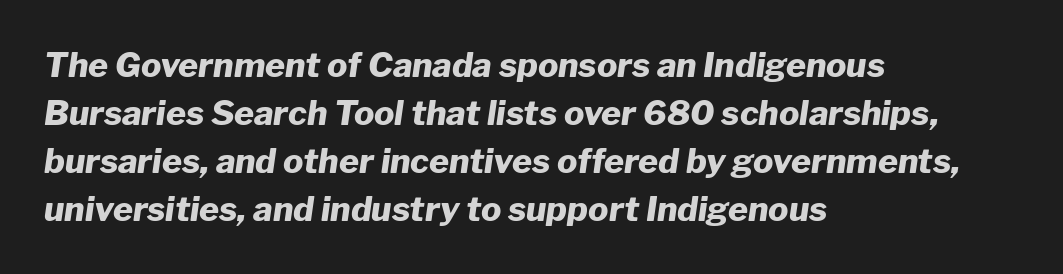
The image shows 34 px heavy type, italic (leaning right); set left-aligned, normal line spacing (1.41x), normal letter spacing, not underlined; low stroke contrast and a medium x-height.
